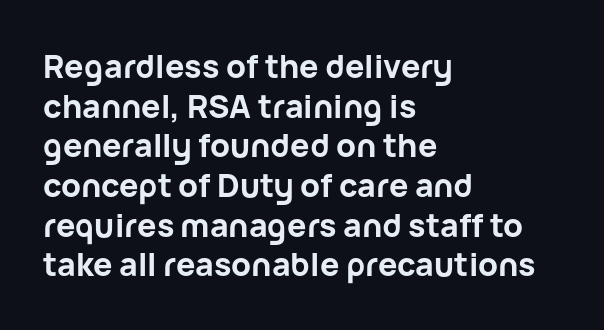
Q: Is the text bold? A: Yes.
Q: Is the text italic (slanted)? A: No, it is upright.
Q: Is the typeface a serif or a sans-serif typeface? A: Sans-serif.
Q: Is the text underlined? A: No.
Q: How is the paragraph aligned? A: Left-aligned.
Q: Is the spacing between letters normal or unusually wide? A: Normal.
Q: Width (condensed, normal, or wide)? A: Normal.
Q: Stroke contrast? A: Low.
Q: x-height? A: Medium.
Q: Monospaced? A: No.
